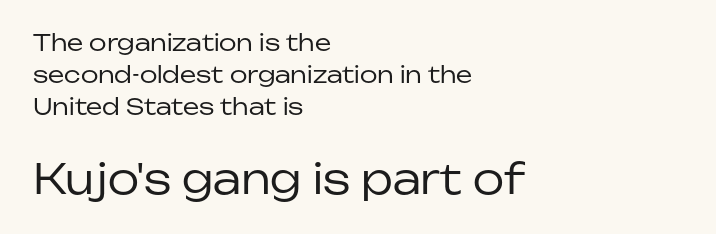
Characters remain perfectly vertical along every line. This layout puts the modest block above and the oversized block below. This rendering leaves character spacing at its baseline value. Examine the stroke ends and you'll find no serifs. Layout note: lines flush left.
